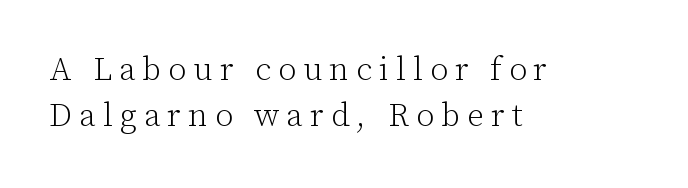
Someone cranked the tracking dial way up on this one. The space directly below the letters is spotless. Letters have the restrained weight of plain body copy at most. Whoever set this chose a conventional vertical rhythm. In terms of posture, this sample is upright.
